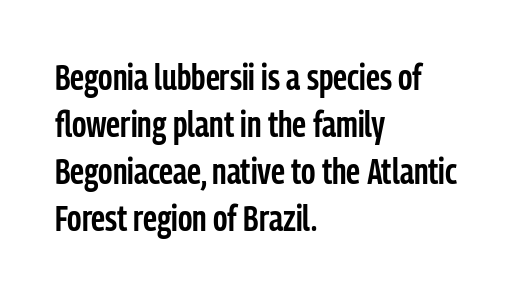
The image shows 36 px semibold, condensed sans-serif type, upright; set left-aligned, normal line spacing (1.31x), normal letter spacing, not underlined; low stroke contrast and a medium x-height.
